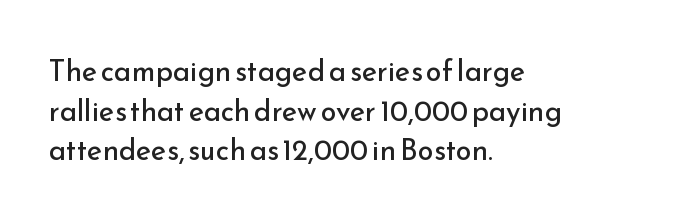
The image shows 29 px regular-weight sans-serif type, upright; set left-aligned, normal line spacing (1.37x), normal letter spacing, not underlined; low stroke contrast and a small x-height.
